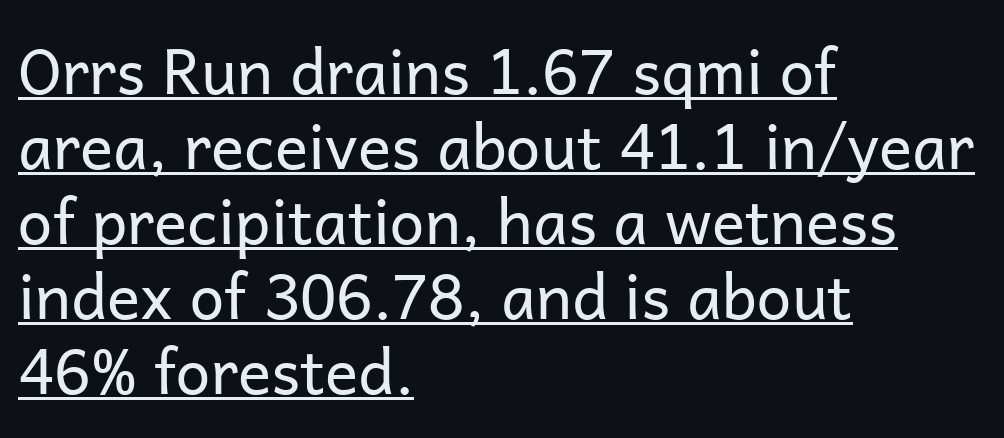
Q: Is the text bold? A: No.
Q: Is the text italic (slanted)? A: No, it is upright.
Q: Is the typeface a serif or a sans-serif typeface? A: Sans-serif.
Q: Is the text underlined? A: Yes.
Q: How is the paragraph aligned? A: Left-aligned.
Q: Is the spacing between letters normal or unusually wide? A: Normal.
Q: Width (condensed, normal, or wide)? A: Normal.
Q: Stroke contrast? A: Low.
Q: x-height? A: Medium.
Q: Monospaced? A: No.
